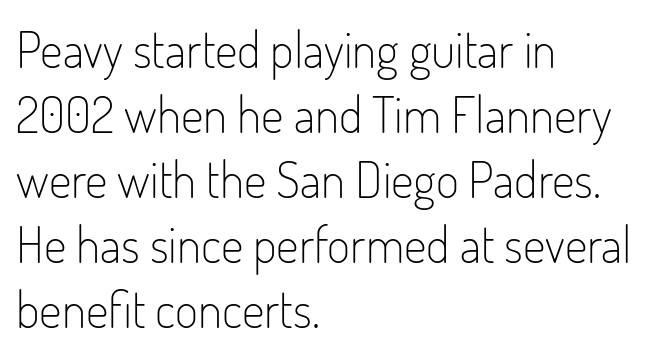
Descenders hang freely into open space. Standard letterfit; no display-style spreading of the glyphs. The strokes are not fattened; the text isn't bold. The passage shown is typed in a proportional face where columns would drift. In terms of letterform style, serifs are entirely absent.
